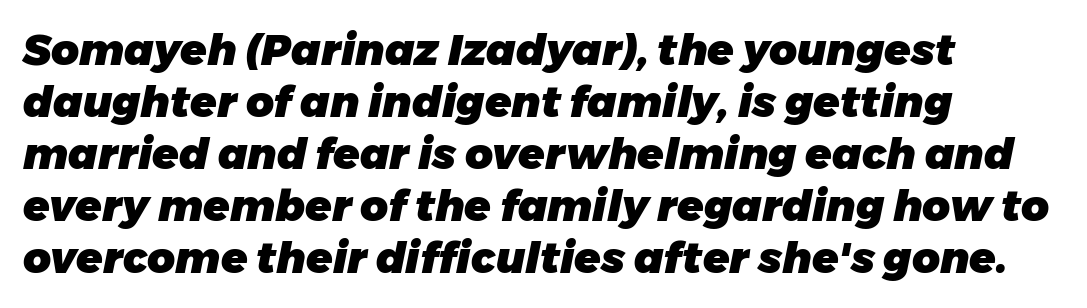
The characters look thick and weighty, a clear bold. Left-aligned paragraph, ragged on the right. The rendering keeps characters at their native spacing. Looks like regular typesetting: each glyph gets only the width it needs. The lettering tilts uniformly, giving the passage an italic look. A clean baseline with only descenders dipping below it.
